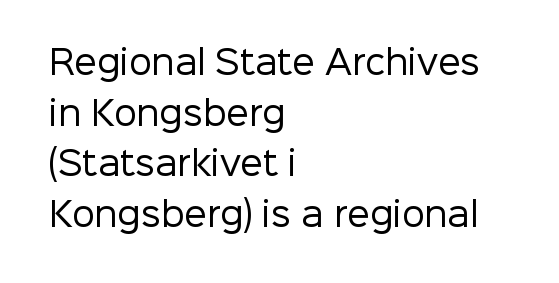
{"serif": "no", "italic": "no", "bold": "no", "weight": "regular", "width": "normal", "stroke_contrast": "low", "x_height": "medium", "monospaced": "no", "underline": "no", "align": "left", "line_spacing": "normal", "line_spacing_ratio": 1.58, "letter_spacing": "normal", "letter_spacing_em": 0.0, "glyph_px": 32}
